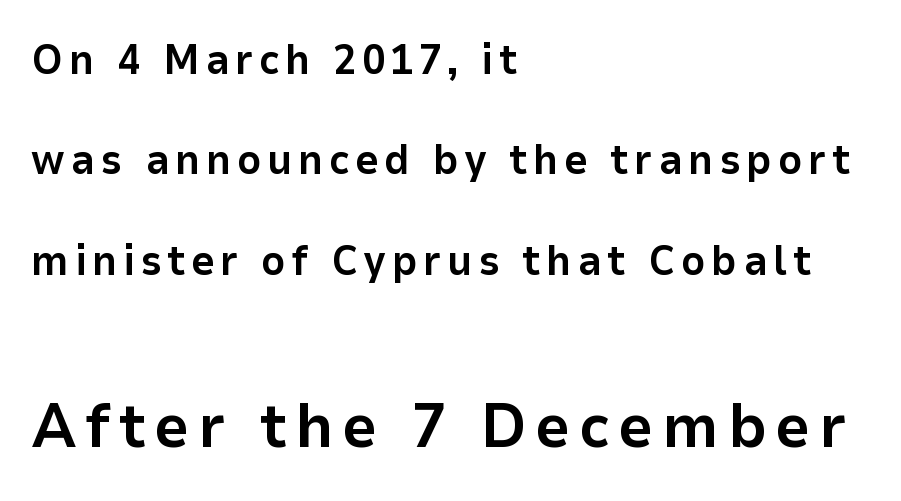
Q: Is the text bold? A: Yes.
Q: Is the text italic (slanted)? A: No, it is upright.
Q: Is the typeface a serif or a sans-serif typeface? A: Sans-serif.
Q: Is the text underlined? A: No.
Q: How is the paragraph aligned? A: Left-aligned.
Q: Is the spacing between lines tight, normal or loose? A: Loose.
Q: Which block of text is set in a larger size, the first (top) or the second (bottom)? A: The second (bottom) one.
Q: Width (condensed, normal, or wide)? A: Normal.
Q: Stroke contrast? A: Low.
Q: x-height? A: Medium.
Q: Monospaced? A: No.
